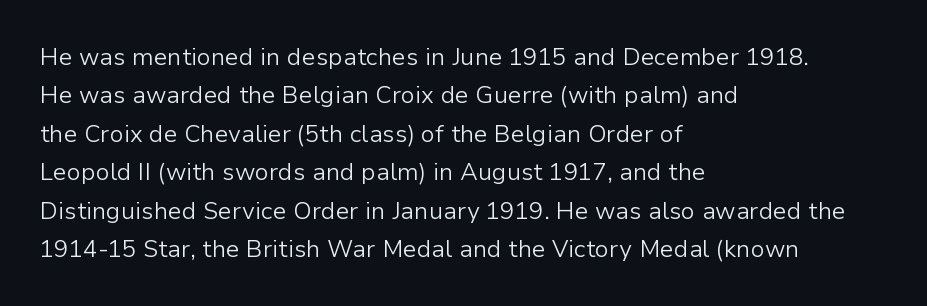
Q: Is the text bold? A: No.
Q: Is the text italic (slanted)? A: No, it is upright.
Q: Is the text underlined? A: No.
Q: How is the paragraph aligned? A: Left-aligned.
Q: Is the spacing between letters normal or unusually wide? A: Normal.
Q: Is the spacing between lines tight, normal or loose? A: Normal.
